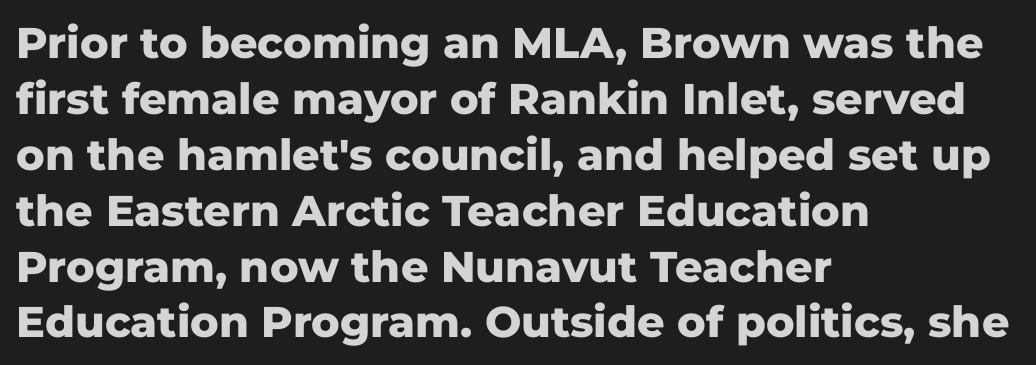
The image shows 43 px heavy sans-serif type, upright; set left-aligned, normal line spacing (1.3x), normal letter spacing, not underlined; low stroke contrast and a medium x-height.
